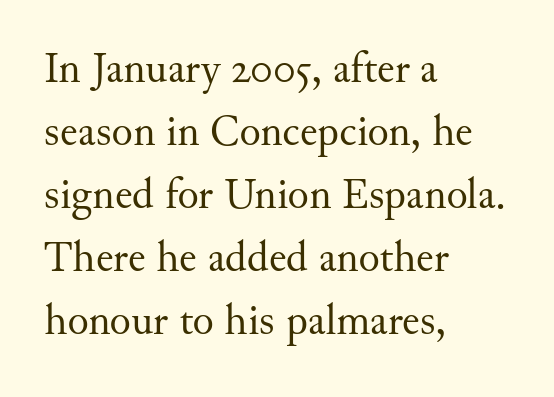
Every stem runs plumb, perpendicular to the baseline. This sample uses a serif face. Leftover space on each line is placed entirely after the last word. Short note: letters normally spaced.
